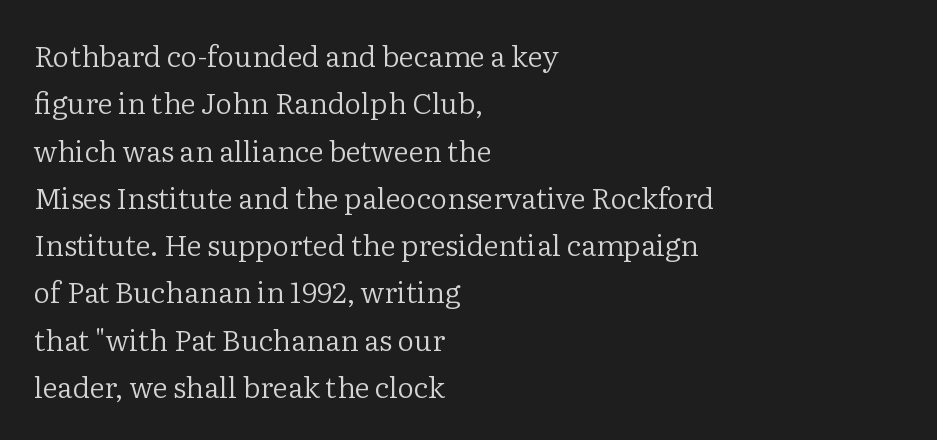
{"serif": "yes", "italic": "no", "bold": "no", "weight": "regular", "width": "normal", "stroke_contrast": "low", "x_height": "medium", "monospaced": "no", "underline": "no", "align": "left", "line_spacing": "normal", "line_spacing_ratio": 1.63, "letter_spacing": "normal", "letter_spacing_em": 0.0, "glyph_px": 29}
